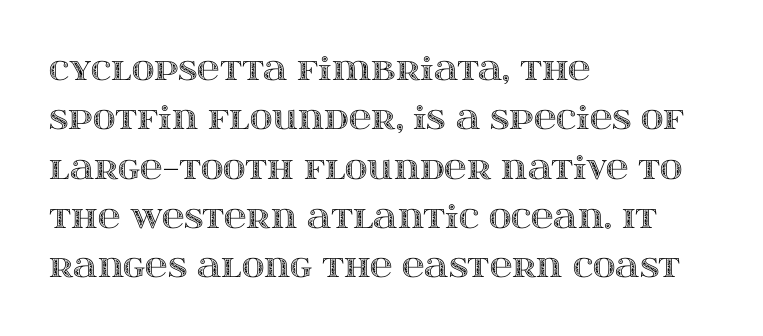
Vertical strokes here are truly vertical. Typeset ragged right — the left edge is the straight one. Successive baselines arrive at the customary interval. There is no visible air inserted between adjacent glyphs. Any mark beneath the type? The region is blank.
